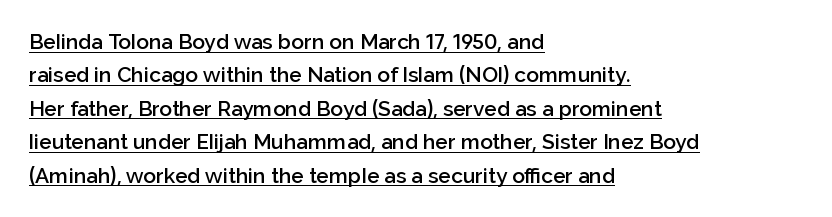
There is no visible air inserted between adjacent glyphs. The rows are spaced the way most documents space them. The compositor pushed each line to the left boundary. Decoration check: the copy is underlined. Firm but not heavy-handed strokes: this text is semibold.
